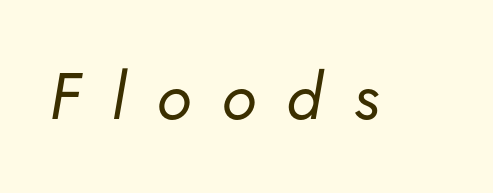
Is the stroke heavy? The answer is a plain regular-or-lighter. Plain, unruled lines of type. Yep, that's italic — everything's leaning. Display-style spreading of the glyphs; the letterfit is very open. The passage shown is typed in a proportional face where columns would drift.
